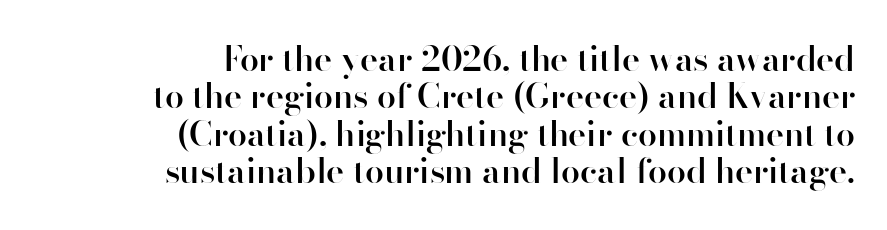
{"serif": "no", "italic": "no", "bold": "semi", "weight": "semibold", "width": "normal", "stroke_contrast": "high", "x_height": "small", "monospaced": "no", "underline": "no", "align": "right", "line_spacing": "tight", "line_spacing_ratio": 1.1, "letter_spacing": "normal", "letter_spacing_em": 0.0, "glyph_px": 34}
